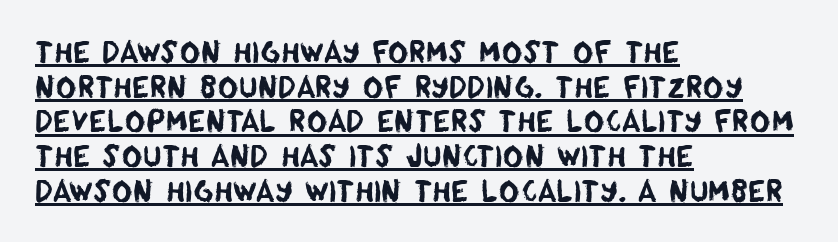
The paragraph has a hard left edge and a soft right edge. Typographically, this falls in the sans-serif category. Proportional: the letters do not fall into vertical columns. Default kerning and tracking; the words read as compact shapes. A typographer would call this underscored text.
